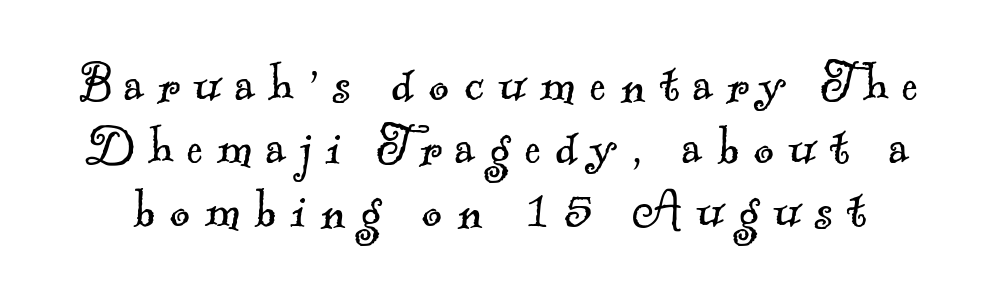
Q: Is the text bold? A: No.
Q: Is the typeface a serif or a sans-serif typeface? A: Serif.
Q: Is the text underlined? A: No.
Q: Is the spacing between letters normal or unusually wide? A: Unusually wide.
Q: Is the spacing between lines tight, normal or loose? A: Tight.
Q: Width (condensed, normal, or wide)? A: Normal.
Q: x-height? A: Small.
Q: Monospaced? A: No.
